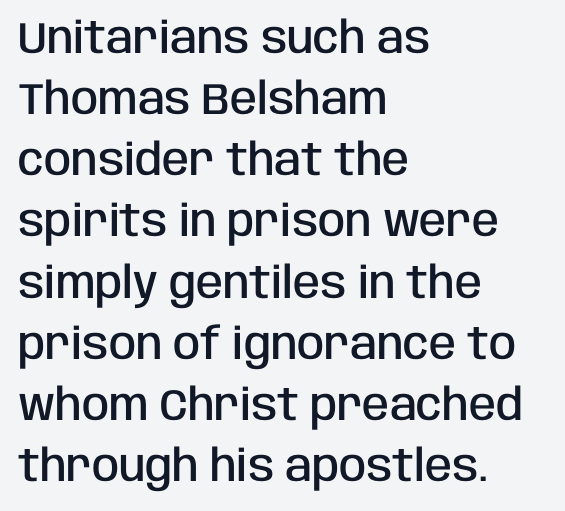
Q: Is the text bold? A: Semi-bold.
Q: Is the text italic (slanted)? A: No, it is upright.
Q: Is the typeface a serif or a sans-serif typeface? A: Sans-serif.
Q: Is the text underlined? A: No.
Q: How is the paragraph aligned? A: Left-aligned.
Q: Is the spacing between letters normal or unusually wide? A: Normal.
Q: Is the spacing between lines tight, normal or loose? A: Normal.
Q: Width (condensed, normal, or wide)? A: Condensed.
Q: Stroke contrast? A: Low.
Q: x-height? A: Large.
Q: Monospaced? A: No.
